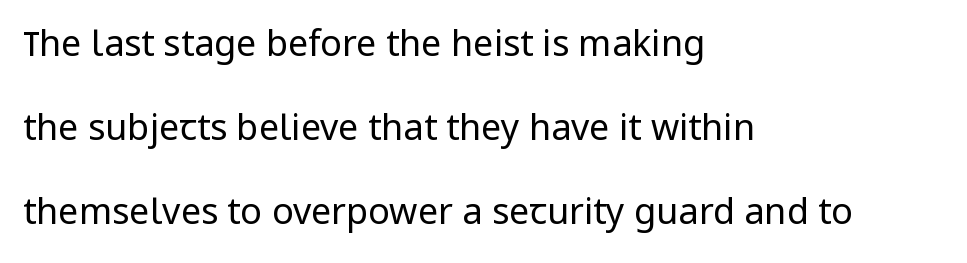
{"serif": "no", "italic": "no", "bold": "no", "weight": "regular", "width": "normal", "stroke_contrast": "low", "x_height": "medium", "monospaced": "no", "underline": "no", "align": "left", "line_spacing": "loose", "line_spacing_ratio": 2.34, "letter_spacing": "normal", "letter_spacing_em": 0.0, "glyph_px": 36}
